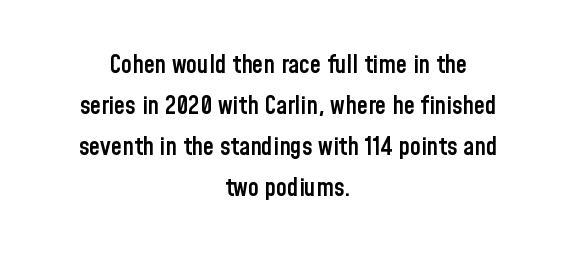
{"italic": "no", "bold": "semi", "underline": "no", "align": "center", "line_spacing": "normal", "line_spacing_ratio": 1.64, "letter_spacing": "normal", "letter_spacing_em": 0.0, "glyph_px": 25}
